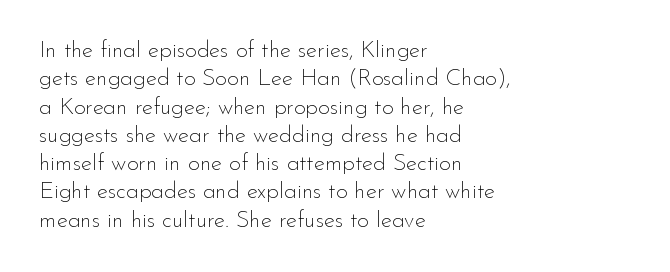
{"italic": "no", "bold": "no", "underline": "no", "align": "left", "line_spacing_ratio": 1.23, "letter_spacing": "normal", "letter_spacing_em": 0.0, "glyph_px": 23}
